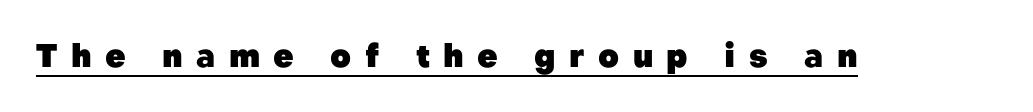
Q: Is the text bold? A: Yes.
Q: Is the text italic (slanted)? A: No, it is upright.
Q: Is the typeface a serif or a sans-serif typeface? A: Sans-serif.
Q: Is the text underlined? A: Yes.
Q: Is the spacing between letters normal or unusually wide? A: Unusually wide.
Q: Width (condensed, normal, or wide)? A: Normal.
Q: Stroke contrast? A: Low.
Q: x-height? A: Medium.
Q: Monospaced? A: No.
